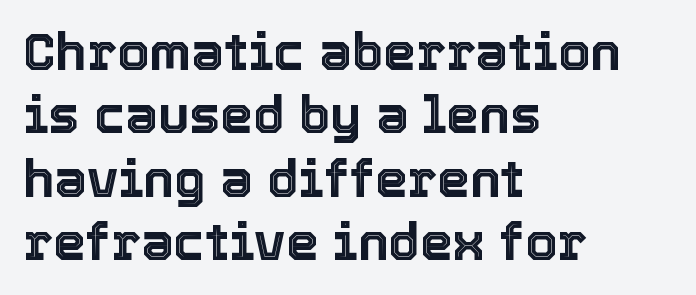
The face used here is proportionally spaced, like ordinary book or web type. Each line starts at the same left margin while the right side varies. The tracking reads as untouched default to a designer's eye. It's the straight-up-and-down kind of type. The foot of each line stays bare and open.
